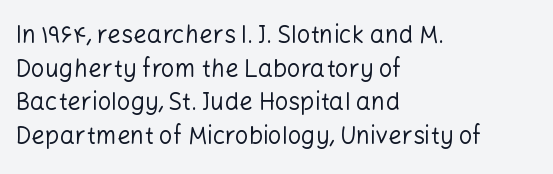
{"italic": "no", "bold": "no", "underline": "no", "align": "left", "line_spacing": "normal", "line_spacing_ratio": 1.4, "letter_spacing": "normal", "letter_spacing_em": 0.0, "glyph_px": 24}
